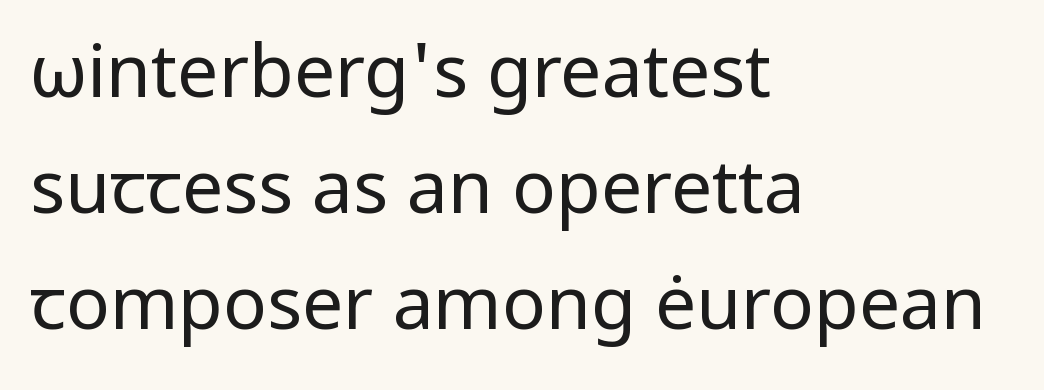
The image shows 73 px regular-weight sans-serif type, upright; set left-aligned, normal line spacing (1.59x), normal letter spacing, not underlined; low stroke contrast and a medium x-height.
